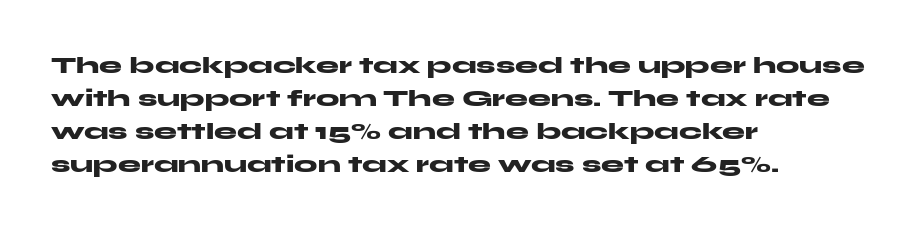
{"italic": "no", "bold": "yes", "underline": "no", "align": "left", "line_spacing": "normal", "line_spacing_ratio": 1.44, "letter_spacing": "normal", "letter_spacing_em": 0.0, "glyph_px": 23}
